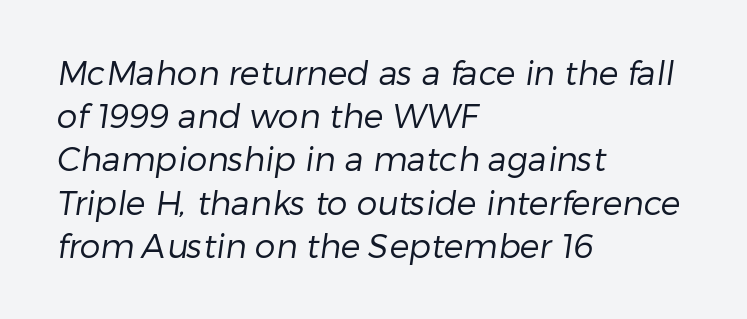
{"serif": "no", "bold": "no", "weight": "regular", "width": "normal", "stroke_contrast": "low", "x_height": "medium", "monospaced": "no", "underline": "no", "align": "left", "line_spacing": "normal", "line_spacing_ratio": 1.31, "letter_spacing": "normal", "letter_spacing_em": 0.0, "glyph_px": 33}
